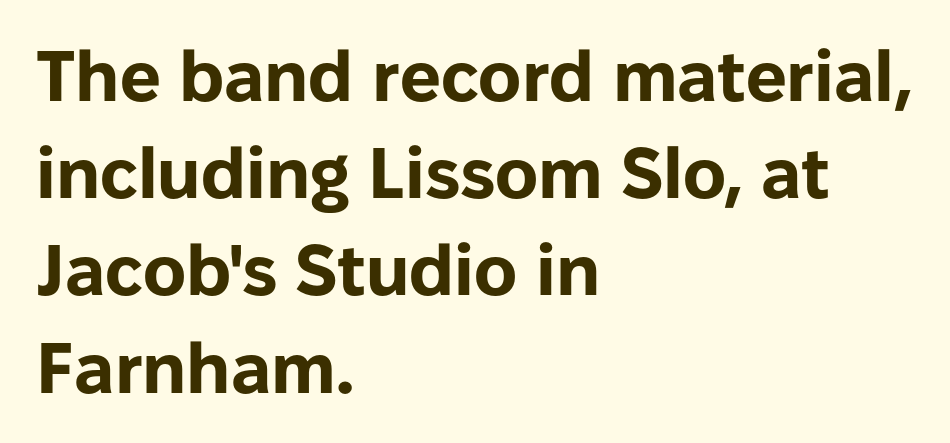
The image shows 72 px bold sans-serif type, upright; set left-aligned, normal line spacing (1.35x), normal letter spacing, not underlined; low stroke contrast and a medium x-height.
